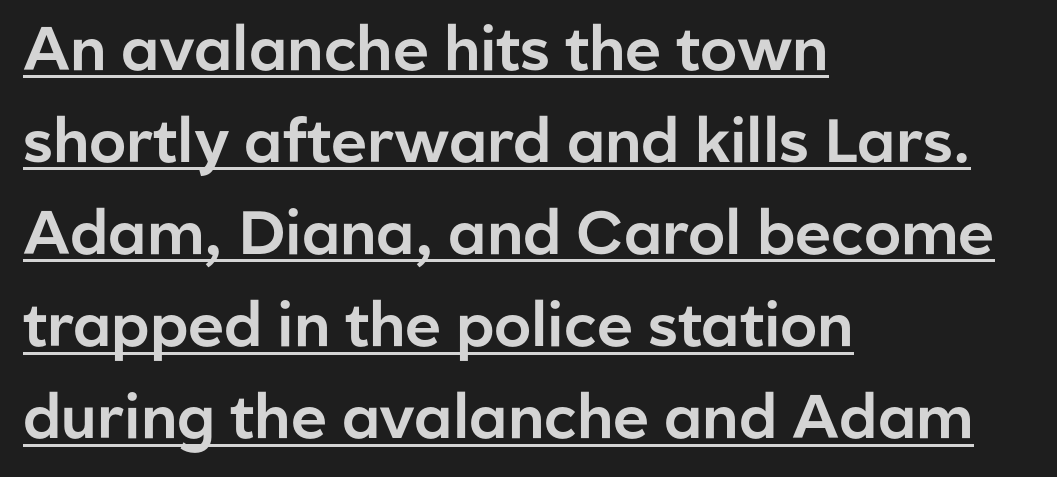
{"serif": "no", "italic": "no", "width": "normal", "stroke_contrast": "low", "x_height": "medium", "monospaced": "no", "underline": "yes", "align": "left", "line_spacing": "normal", "line_spacing_ratio": 1.51, "letter_spacing": "normal", "letter_spacing_em": 0.0, "glyph_px": 61}
